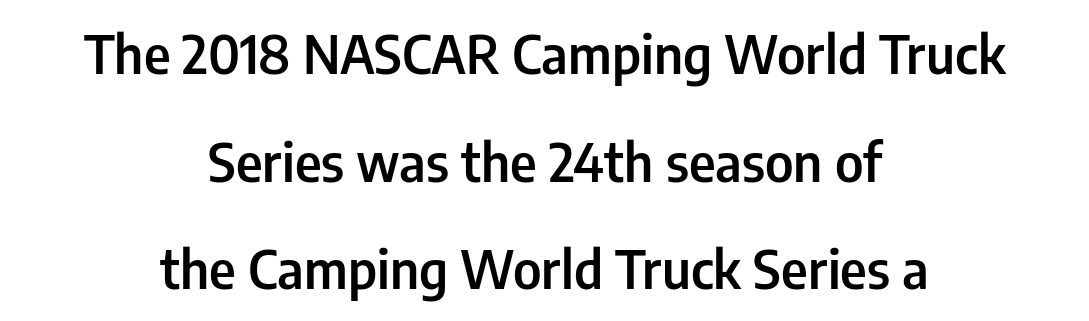
Notice how the passage keeps no hard edge, just a central spine. Is there much room between lines? Yes — plenty of vertical air separates them. The font family rendered here belongs to the sans-serif group. Notice the strokes are somewhat thickened but not fully heavy: this is a semibold.
